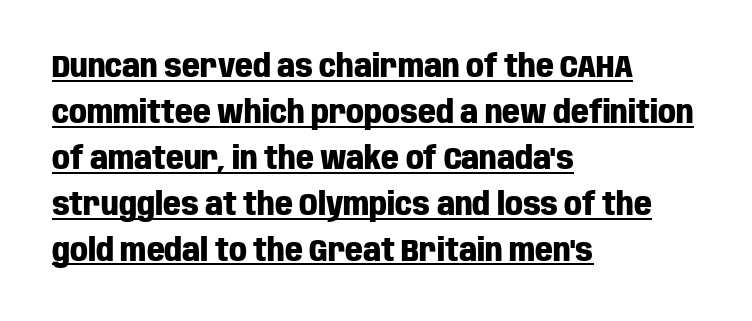
Is this a fixed-width face? No — the glyphs have proportional, varying widths. The rendering anchors every line to the left-hand side. Strong, thick strokes mark this as bold type. Leading: standard. Look at the tracking — it's just the regular setting, nothing added. Nothing sits at the stroke ends, so this counts as sans-serif.
